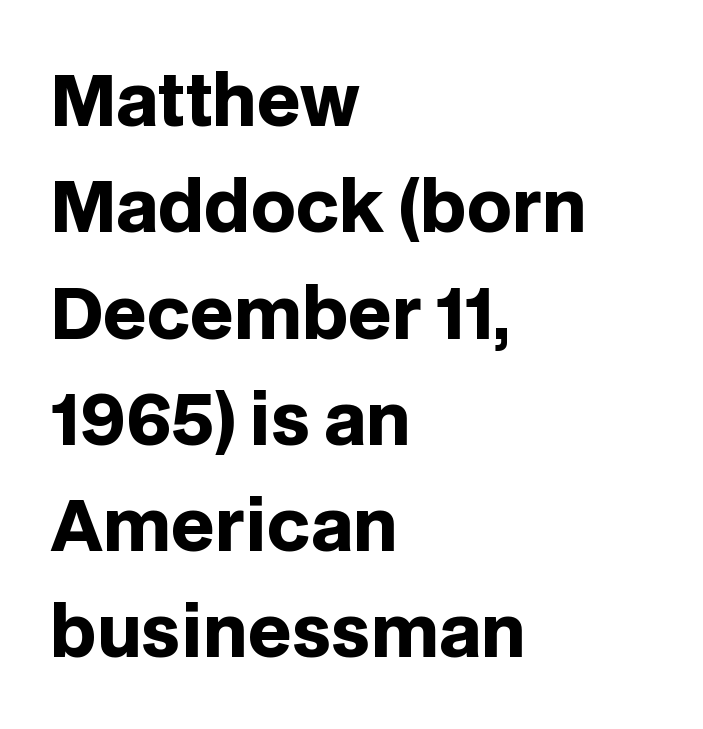
{"serif": "no", "italic": "no", "bold": "yes", "weight": "heavy", "width": "normal", "stroke_contrast": "low", "x_height": "large", "monospaced": "no", "underline": "no", "align": "left", "line_spacing": "normal", "line_spacing_ratio": 1.54, "letter_spacing": "normal", "letter_spacing_em": 0.0, "glyph_px": 69}
